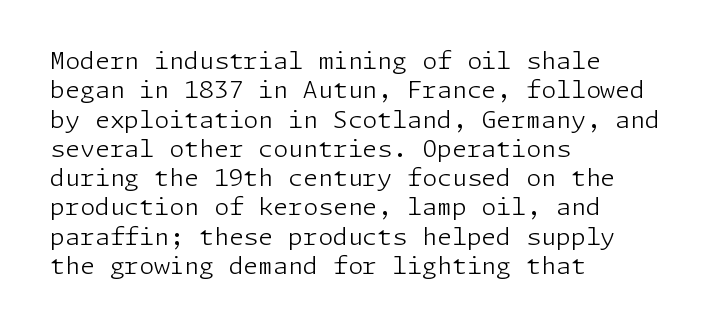
Q: Is the text bold? A: No.
Q: Is the text italic (slanted)? A: No, it is upright.
Q: Is the text underlined? A: No.
Q: How is the paragraph aligned? A: Left-aligned.
Q: Is the spacing between letters normal or unusually wide? A: Normal.
